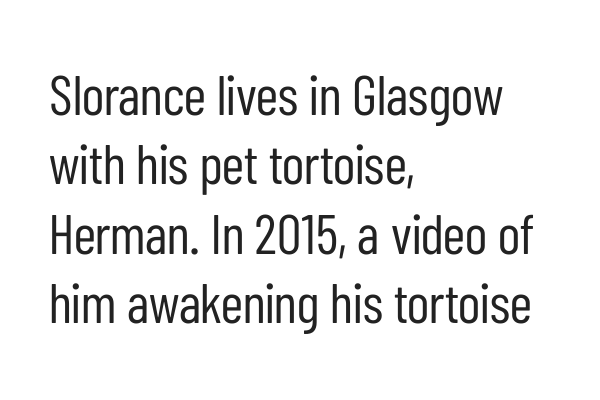
The image shows 56 px regular-weight, condensed sans-serif type, upright; set left-aligned, line spacing 1.24x, normal letter spacing, not underlined; low stroke contrast and a medium x-height.
